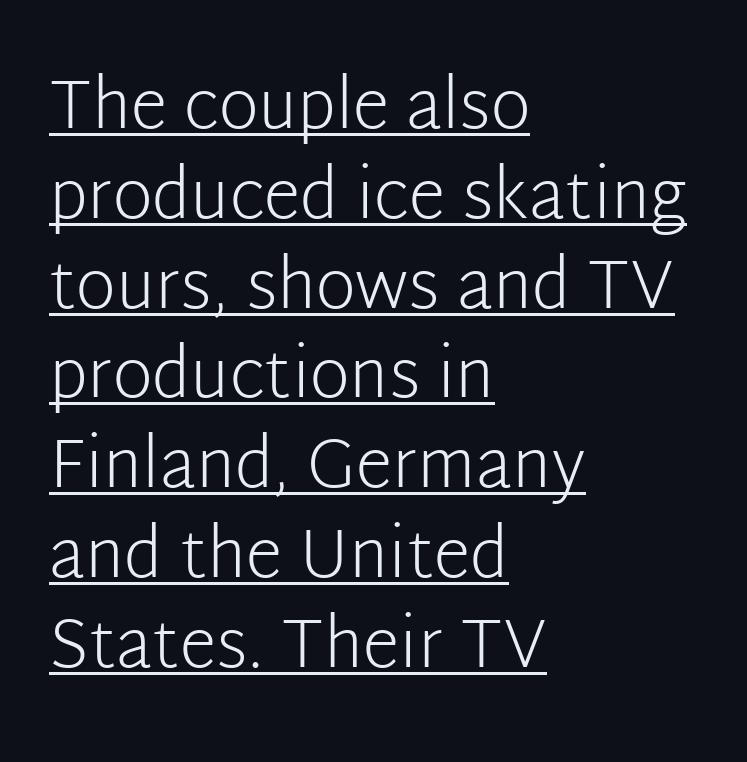
The rendering uses the underline text-decoration. The face used here is a sans, in the tradition of grotesques and geometrics. This is the regular roman posture of the typeface. In terms of letterspacing, this is plain default setting.
